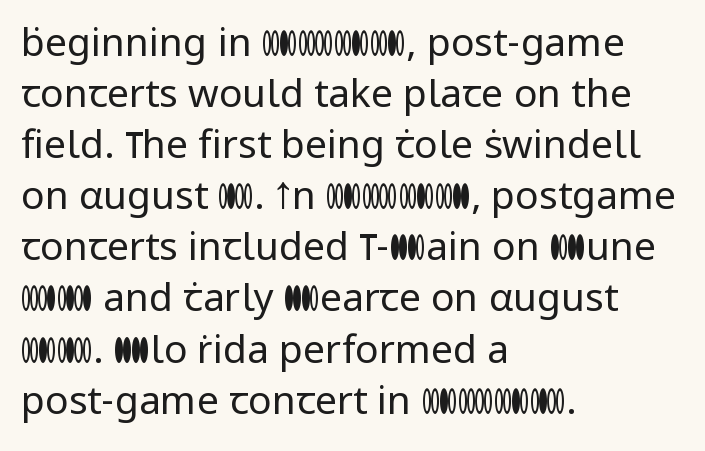
{"serif": "no", "italic": "no", "bold": "no", "weight": "regular", "width": "normal", "stroke_contrast": "low", "x_height": "medium", "monospaced": "no", "underline": "no", "align": "left", "line_spacing": "normal", "line_spacing_ratio": 1.31, "letter_spacing": "normal", "letter_spacing_em": 0.0, "glyph_px": 39}
